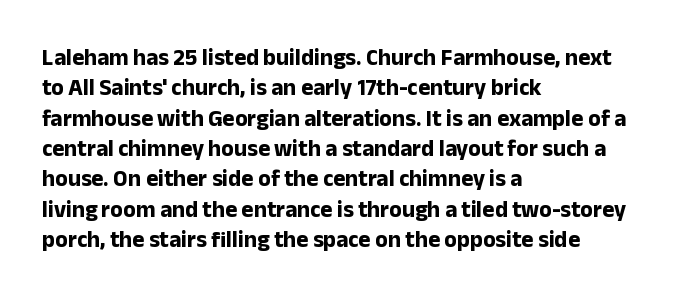
Each word holds together tightly as a unit, with standard inter-letter gaps. Typeset ragged right — the left edge is the straight one. Has an underline been added? It has not. The passage shown stacks its lines at a standard gap. A typesetter would mark this as roman, not italic. The passage shown is emphatically bold.
